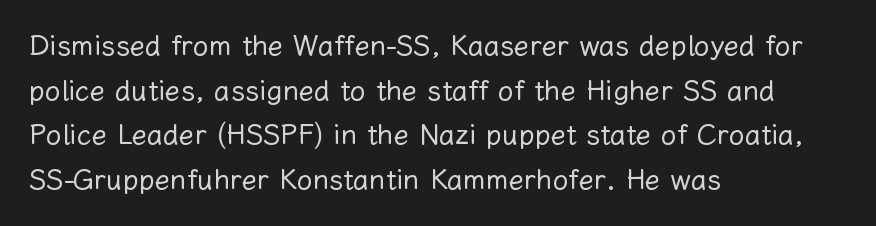
{"italic": "no", "bold": "no", "weight": "regular", "width": "normal", "stroke_contrast": "low", "x_height": "medium", "monospaced": "no", "underline": "no", "align": "left", "line_spacing": "normal", "line_spacing_ratio": 1.59, "letter_spacing": "normal", "letter_spacing_em": 0.0, "glyph_px": 28}
